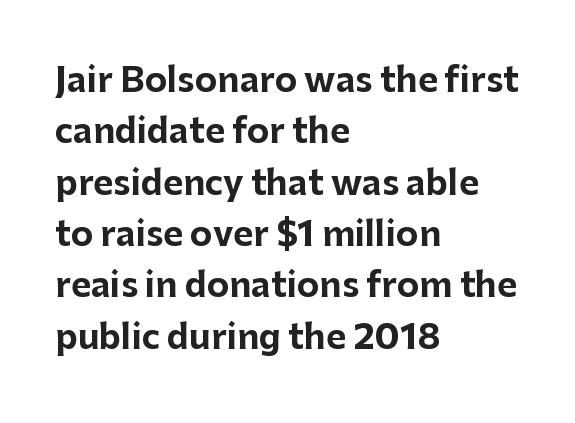
{"serif": "no", "italic": "no", "bold": "yes", "weight": "bold", "width": "normal", "stroke_contrast": "low", "x_height": "medium", "monospaced": "no", "underline": "no", "align": "left", "line_spacing": "normal", "line_spacing_ratio": 1.51, "letter_spacing": "normal", "letter_spacing_em": 0.0, "glyph_px": 34}
